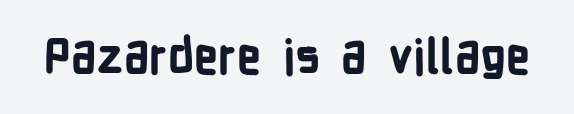
Has an underline been added? It has not. Tracking value appears to be zero — textbook default spacing. How heavy is the stroke? Heavy — this is a bold. The type family on display is of the sans-serif kind. Is this a fixed-width face? No — the glyphs have proportional, varying widths.
